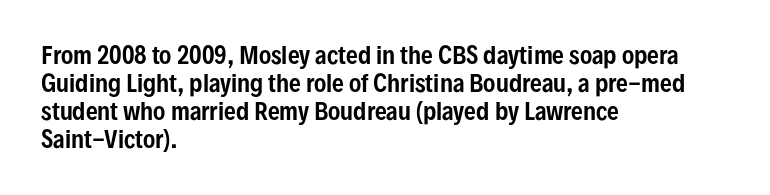
Look at the tracking — it's just the regular setting, nothing added. Caption: multi-line text, flush left, ragged right. Notice how the stems are strictly vertical — no italics here. A clean baseline with only descenders dipping below it.
